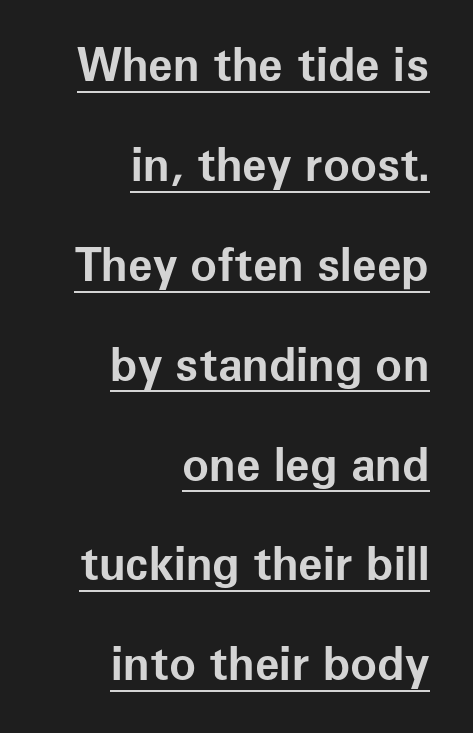
Q: Is the text bold? A: Yes.
Q: Is the text italic (slanted)? A: No, it is upright.
Q: Is the typeface a serif or a sans-serif typeface? A: Sans-serif.
Q: Is the text underlined? A: Yes.
Q: How is the paragraph aligned? A: Right-aligned.
Q: Is the spacing between letters normal or unusually wide? A: Normal.
Q: Is the spacing between lines tight, normal or loose? A: Loose.
Q: Width (condensed, normal, or wide)? A: Normal.
Q: Stroke contrast? A: Low.
Q: x-height? A: Medium.
Q: Monospaced? A: No.
